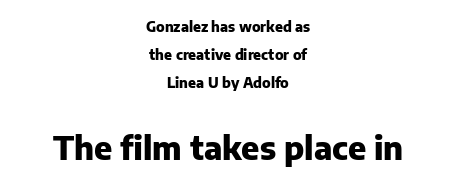
Q: Is the text bold? A: Yes.
Q: Is the text italic (slanted)? A: No, it is upright.
Q: Is the typeface a serif or a sans-serif typeface? A: Sans-serif.
Q: Is the text underlined? A: No.
Q: How is the paragraph aligned? A: Centered.
Q: Is the spacing between letters normal or unusually wide? A: Normal.
Q: Is the spacing between lines tight, normal or loose? A: Loose.
Q: Which block of text is set in a larger size, the first (top) or the second (bottom)? A: The second (bottom) one.
Q: Width (condensed, normal, or wide)? A: Normal.
Q: Stroke contrast? A: Low.
Q: x-height? A: Medium.
Q: Monospaced? A: No.
